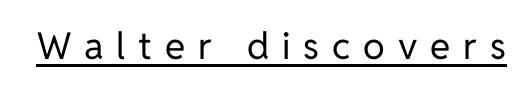
{"serif": "no", "italic": "no", "bold": "no", "weight": "regular", "width": "normal", "stroke_contrast": "low", "x_height": "medium", "monospaced": "no", "underline": "yes", "letter_spacing": "wide", "letter_spacing_em": 0.35, "glyph_px": 37}
